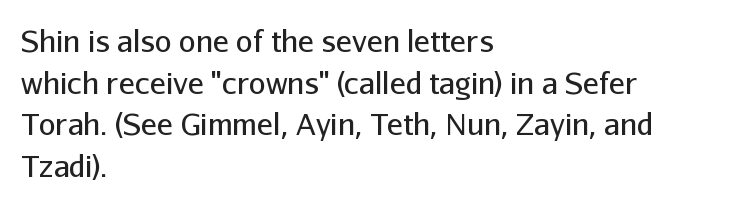
Q: Is the text bold? A: No.
Q: Is the text italic (slanted)? A: No, it is upright.
Q: Is the typeface a serif or a sans-serif typeface? A: Sans-serif.
Q: Is the text underlined? A: No.
Q: How is the paragraph aligned? A: Left-aligned.
Q: Is the spacing between letters normal or unusually wide? A: Normal.
Q: Is the spacing between lines tight, normal or loose? A: Normal.
Q: Width (condensed, normal, or wide)? A: Normal.
Q: Stroke contrast? A: Low.
Q: x-height? A: Medium.
Q: Monospaced? A: No.
